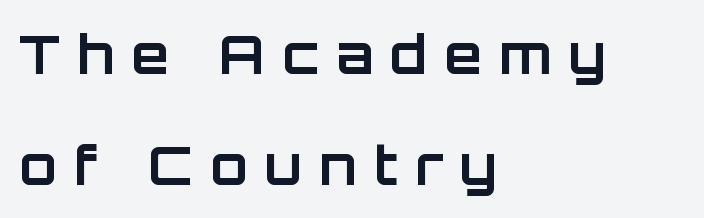
Are there feet on the stems? There aren't — it's a sans. Is the type bold? Yes — the strokes are clearly thick and heavy. Students, observe: this is what heavily led, spacious text looks like. A typesetter would call this proportional, since set widths differ per character.
